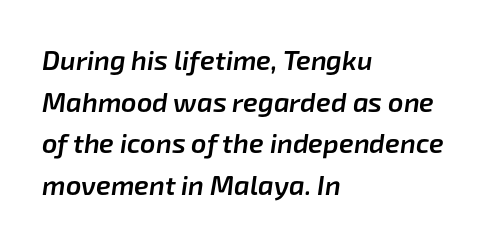
{"italic": "yes", "lean": "right", "slant_degrees": 8, "bold": "semi", "underline": "no", "align": "left", "line_spacing": "normal", "line_spacing_ratio": 1.54, "letter_spacing": "normal", "letter_spacing_em": 0.0, "glyph_px": 27}
